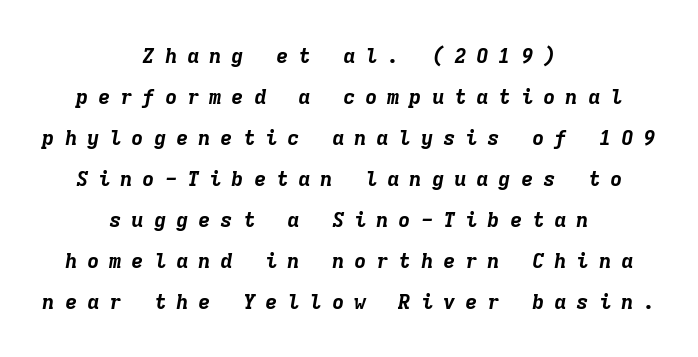
Its strokes are broad and dark, the hallmark of bold type. The foot of each line stays bare and open. The compositor balanced each line on the midline. Leading: increased.
